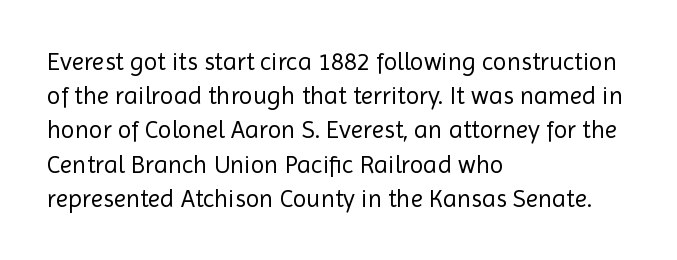
Q: Is the text bold? A: No.
Q: Is the text italic (slanted)? A: No, it is upright.
Q: Is the text underlined? A: No.
Q: How is the paragraph aligned? A: Left-aligned.
Q: Is the spacing between letters normal or unusually wide? A: Normal.
Q: Is the spacing between lines tight, normal or loose? A: Normal.
